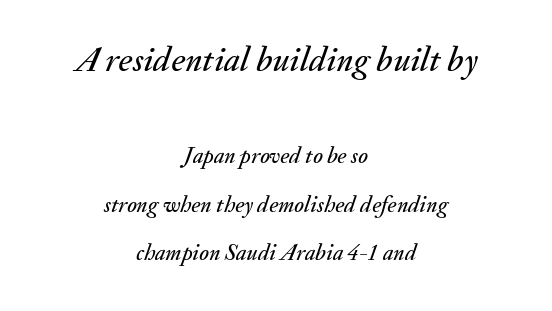
{"italic": "yes", "lean": "right", "slant_degrees": 20, "width": "normal", "stroke_contrast": "medium", "x_height": "small", "monospaced": "no", "underline": "no", "align": "center", "line_spacing": "loose", "line_spacing_ratio": 2.1, "letter_spacing": "normal", "letter_spacing_em": 0.0, "larger_block": "first", "size_ratio": 1.52, "glyph_px": 35}
